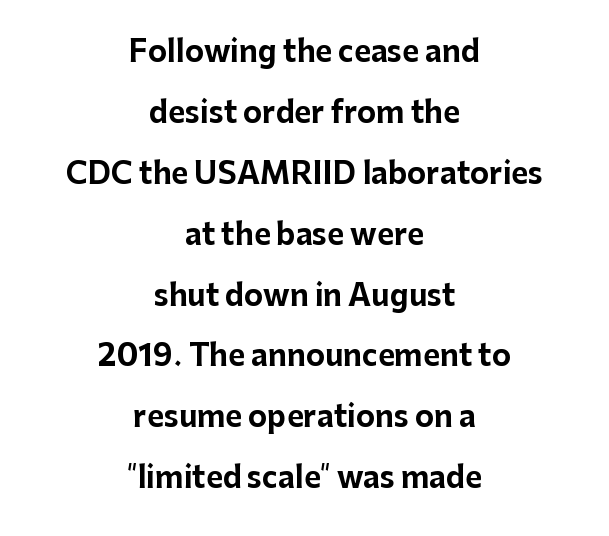
Q: Is the text bold? A: Yes.
Q: Is the text italic (slanted)? A: No, it is upright.
Q: Is the typeface a serif or a sans-serif typeface? A: Sans-serif.
Q: Is the text underlined? A: No.
Q: How is the paragraph aligned? A: Centered.
Q: Is the spacing between letters normal or unusually wide? A: Normal.
Q: Is the spacing between lines tight, normal or loose? A: Loose.
Q: Width (condensed, normal, or wide)? A: Normal.
Q: Stroke contrast? A: Low.
Q: x-height? A: Medium.
Q: Monospaced? A: No.
